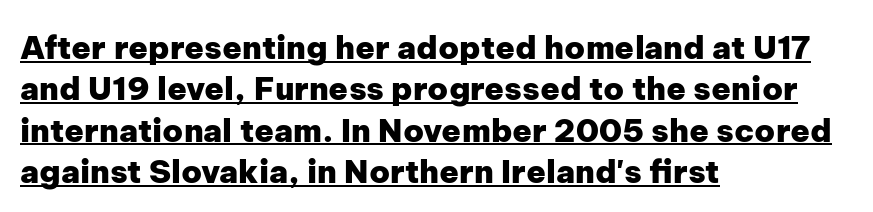
The typesetter chose a ragged-right arrangement here. The passage shown is typed in a proportional face where columns would drift. The letters stand upright; this is a roman face. Tracking here is standard; glyphs follow each other at the usual distance. Successive baselines arrive at the customary interval. Descenders here cross a horizontal rule under the line.
